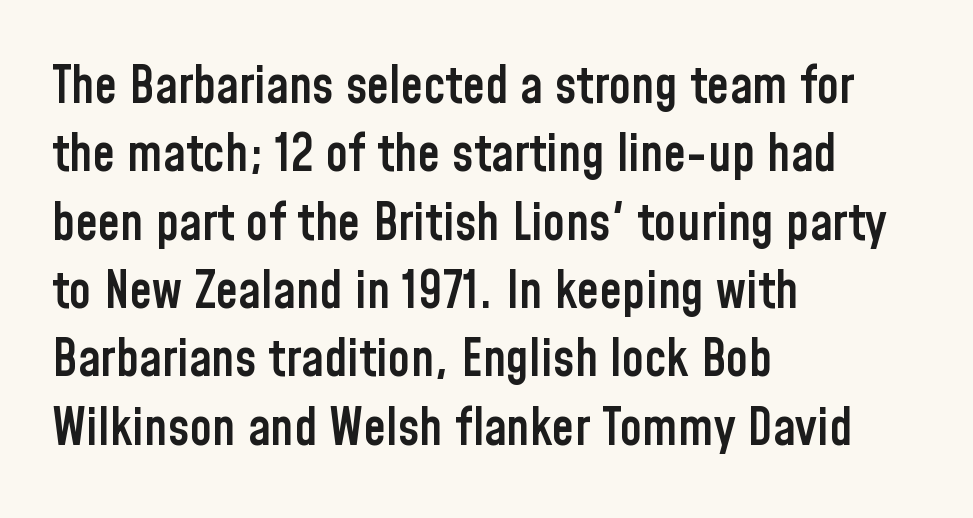
The image shows 51 px semibold, condensed sans-serif type, upright; set left-aligned, normal line spacing (1.34x), normal letter spacing, not underlined; low stroke contrast and a medium x-height.
